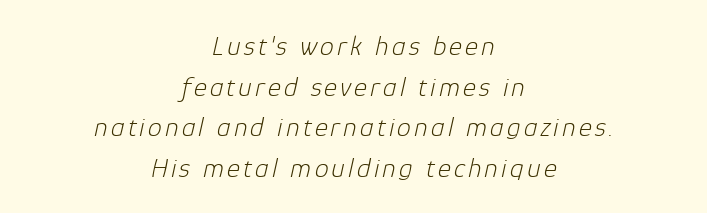
Q: Is the text bold? A: No.
Q: Is the text italic (slanted)? A: Yes, it leans right by about 12 degrees.
Q: Is the text underlined? A: No.
Q: How is the paragraph aligned? A: Centered.
Q: Is the spacing between lines tight, normal or loose? A: Normal.
Q: Width (condensed, normal, or wide)? A: Normal.
Q: Stroke contrast? A: Low.
Q: x-height? A: Medium.
Q: Monospaced? A: No.
